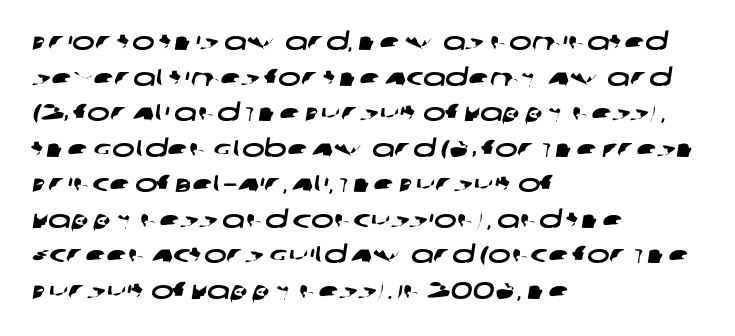
The image shows 24 px text type; set left-aligned, normal line spacing (1.48x), normal letter spacing, not underlined.
